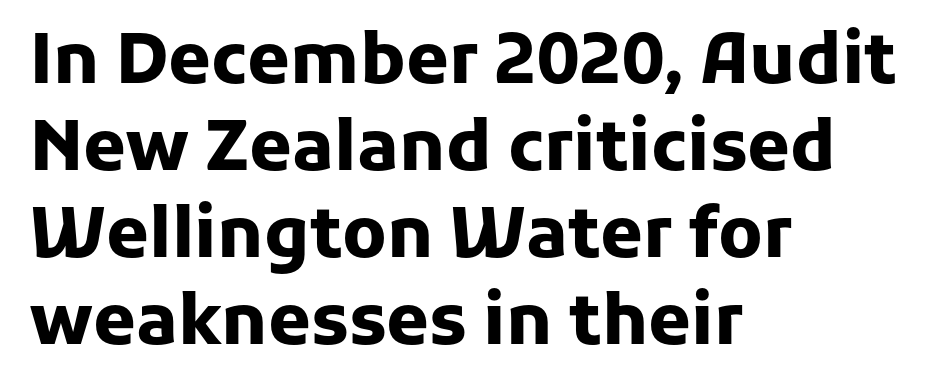
The image shows 69 px heavy sans-serif type, upright; set left-aligned, normal line spacing (1.26x), normal letter spacing, not underlined; low stroke contrast and a medium x-height.
